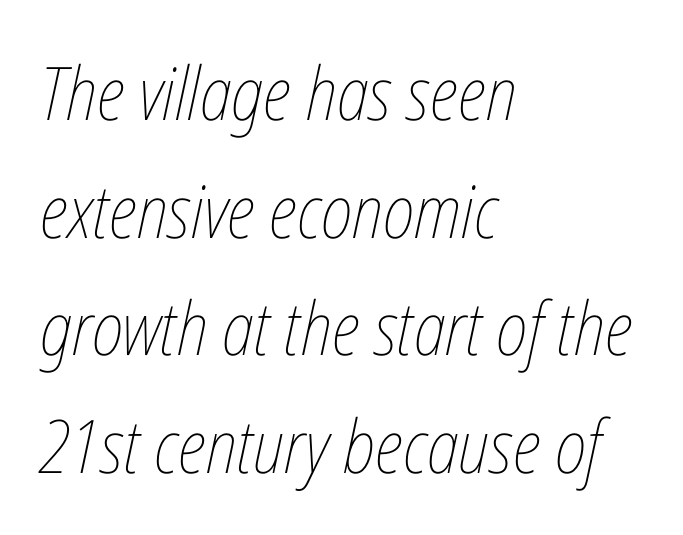
Q: Is the text bold? A: No.
Q: Is the text italic (slanted)? A: Yes, it leans right by about 12 degrees.
Q: Is the text underlined? A: No.
Q: How is the paragraph aligned? A: Left-aligned.
Q: Is the spacing between letters normal or unusually wide? A: Normal.
Q: Is the spacing between lines tight, normal or loose? A: Normal.
Q: Width (condensed, normal, or wide)? A: Condensed.
Q: Stroke contrast? A: Low.
Q: x-height? A: Medium.
Q: Monospaced? A: No.
